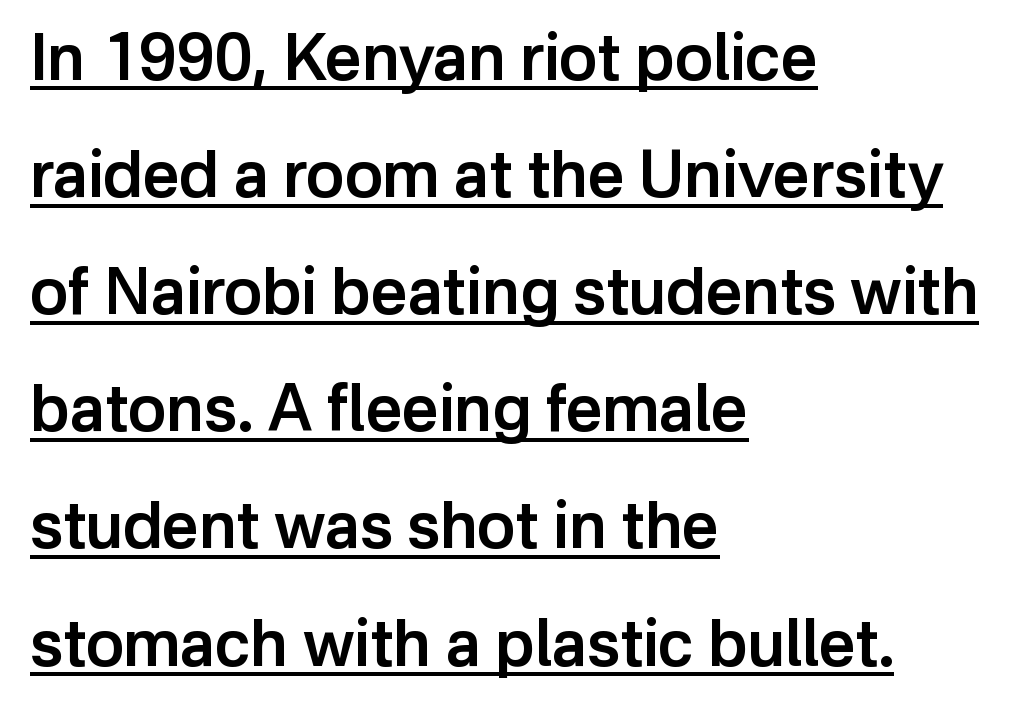
Q: Is the text bold? A: Semi-bold.
Q: Is the text italic (slanted)? A: No, it is upright.
Q: Is the typeface a serif or a sans-serif typeface? A: Sans-serif.
Q: Is the text underlined? A: Yes.
Q: How is the paragraph aligned? A: Left-aligned.
Q: Is the spacing between letters normal or unusually wide? A: Normal.
Q: Width (condensed, normal, or wide)? A: Normal.
Q: Stroke contrast? A: Low.
Q: x-height? A: Medium.
Q: Monospaced? A: No.
